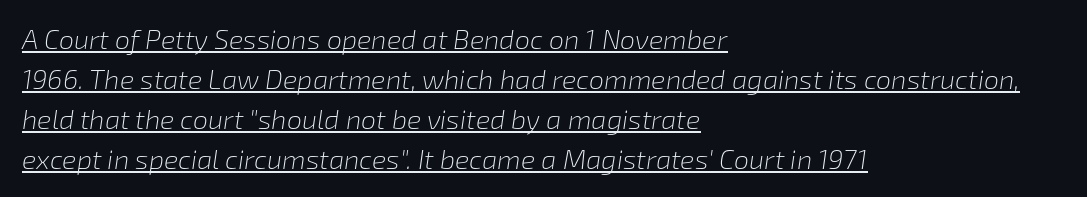
The image shows 27 px text type, italic (leaning right); set left-aligned, normal line spacing (1.48x), normal letter spacing, underlined.
